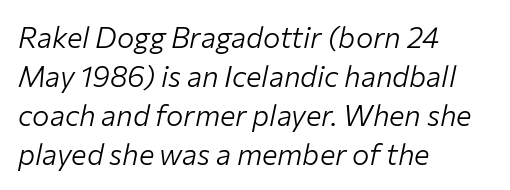
Spacing verdict: proportional, widths tailored to each character. You could call the tracking neutral — neither tight nor loose. The lines in this sample share a left origin and differ only in where they stop. The area under the type is left untouched. A light-to-regular cut is what we see here. One glance says typical: line gaps are just what's usual.
